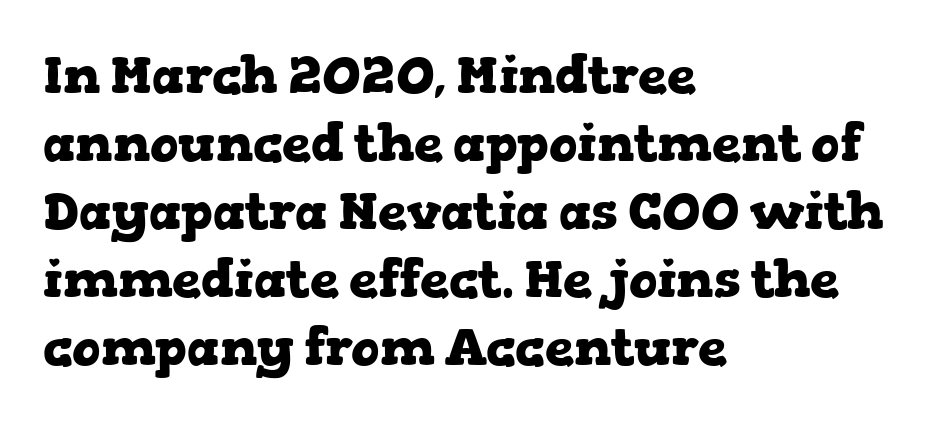
The letters advance in unequal steps, a hallmark of proportional type. The words here are not underlined. Each line starts at the same left margin while the right side varies. The passage shown stacks its lines at a standard gap. Each letter's strokes conclude with small projecting serifs. What stands out about the letter spacing? Nothing — it is the standard amount.
